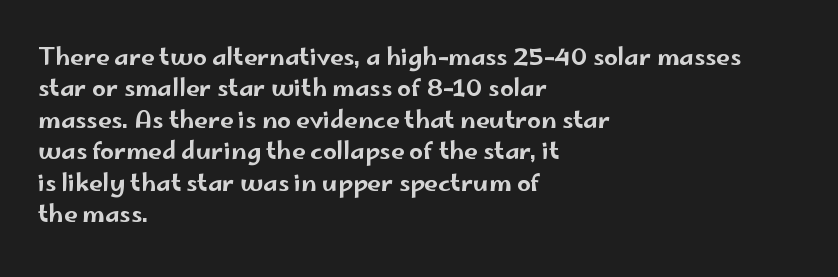
The image shows 24 px text type, upright; set left-aligned, normal line spacing (1.31x), normal letter spacing, not underlined.
